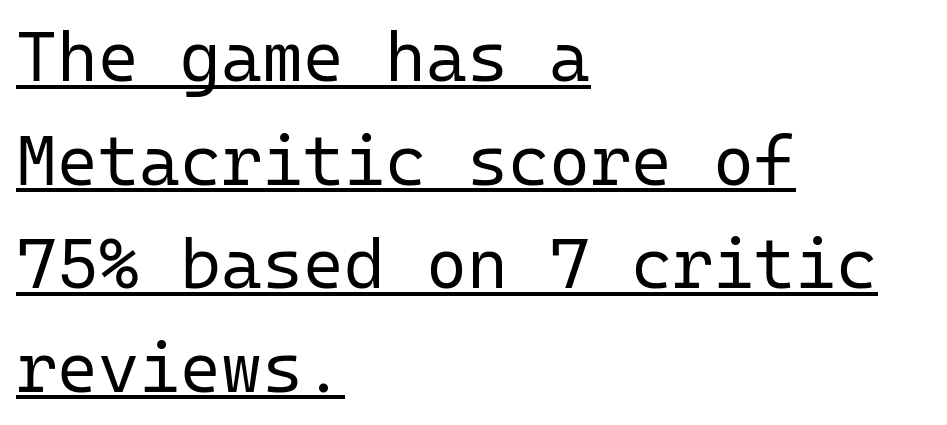
Q: Is the text bold? A: No.
Q: Is the text italic (slanted)? A: No, it is upright.
Q: Is the typeface a serif or a sans-serif typeface? A: Sans-serif.
Q: Is the text underlined? A: Yes.
Q: How is the paragraph aligned? A: Left-aligned.
Q: Is the spacing between letters normal or unusually wide? A: Normal.
Q: Is the spacing between lines tight, normal or loose? A: Normal.
Q: Width (condensed, normal, or wide)? A: Normal.
Q: Stroke contrast? A: Low.
Q: x-height? A: Medium.
Q: Monospaced? A: Yes.
